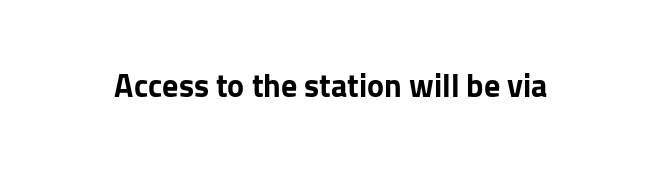
Do the characters align in a grid? No, the font is proportional. The strokes are fattened all the way to bold. The specimen omits any rule beneath the text block's lines. Words appear dense and cohesive because spacing is normal.
